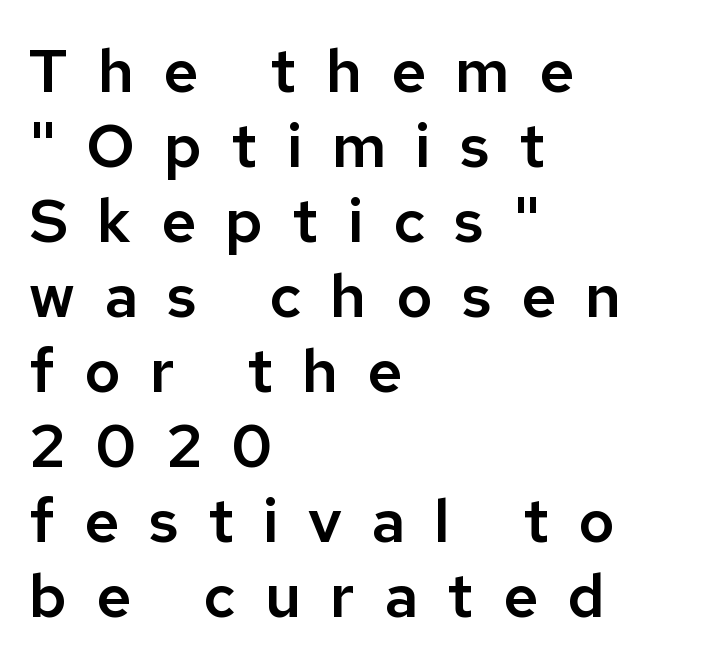
The image shows 61 px sans-serif type, upright; set left-aligned, line spacing 1.23x, unusually wide letter spacing (+0.48 em), not underlined; low stroke contrast and a medium x-height.
